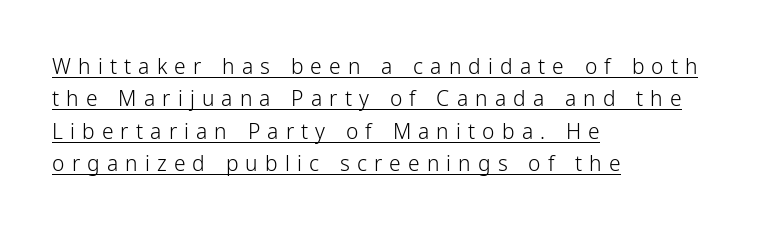
{"italic": "no", "bold": "no", "underline": "yes", "align": "left", "line_spacing": "normal", "line_spacing_ratio": 1.54, "letter_spacing": "wide", "letter_spacing_em": 0.34, "glyph_px": 21}
